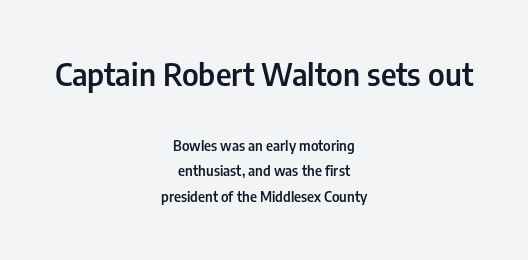
Q: Is the text bold? A: Semi-bold.
Q: Is the text italic (slanted)? A: No, it is upright.
Q: Is the typeface a serif or a sans-serif typeface? A: Sans-serif.
Q: Is the text underlined? A: No.
Q: How is the paragraph aligned? A: Centered.
Q: Is the spacing between letters normal or unusually wide? A: Normal.
Q: Which block of text is set in a larger size, the first (top) or the second (bottom)? A: The first (top) one.
Q: Width (condensed, normal, or wide)? A: Condensed.
Q: Stroke contrast? A: Low.
Q: x-height? A: Medium.
Q: Monospaced? A: No.
